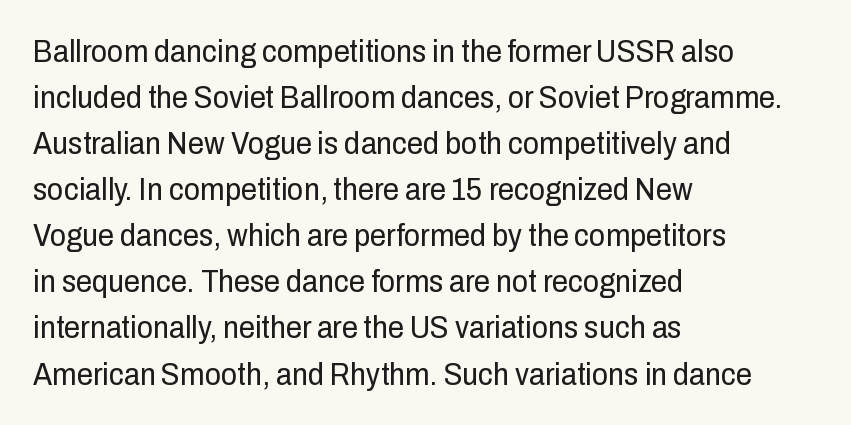
Q: Is the text bold? A: No.
Q: Is the text italic (slanted)? A: No, it is upright.
Q: Is the typeface a serif or a sans-serif typeface? A: Sans-serif.
Q: Is the text underlined? A: No.
Q: How is the paragraph aligned? A: Left-aligned.
Q: Is the spacing between letters normal or unusually wide? A: Normal.
Q: Is the spacing between lines tight, normal or loose? A: Normal.
Q: Width (condensed, normal, or wide)? A: Condensed.
Q: Stroke contrast? A: Low.
Q: x-height? A: Medium.
Q: Monospaced? A: No.
